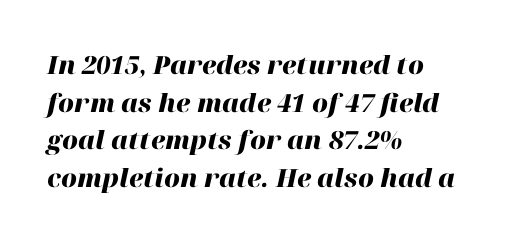
Q: Is the text bold? A: Yes.
Q: Is the text italic (slanted)? A: Yes, it leans right by about 12 degrees.
Q: Is the text underlined? A: No.
Q: How is the paragraph aligned? A: Left-aligned.
Q: Is the spacing between letters normal or unusually wide? A: Normal.
Q: Is the spacing between lines tight, normal or loose? A: Normal.
